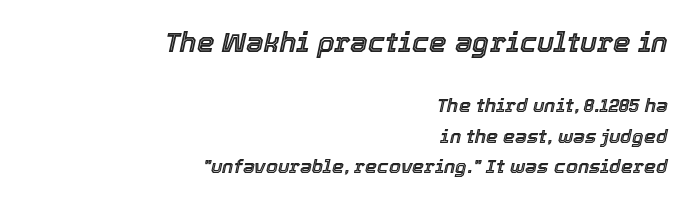
The image shows 28 px text type, italic (leaning right); set right-aligned, normal line spacing (1.62x), normal letter spacing, not underlined; the first (top) block is 1.47x larger; a medium x-height.
